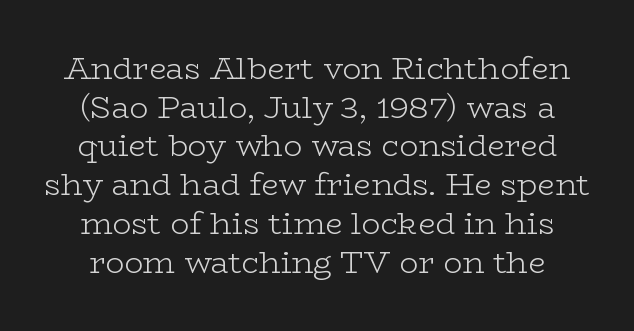
The image shows 31 px light, wide serif type, upright; set normal line spacing (1.25x), normal letter spacing, not underlined; low stroke contrast and a medium x-height.
